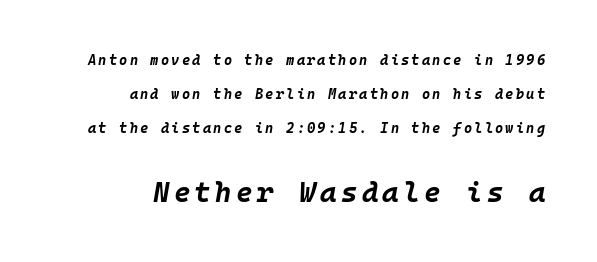
The image shows 28 px bold type, italic (leaning right), monospaced; set right-aligned, loose line spacing (2.43x), not underlined; the second (bottom) block is 2.0x larger; low stroke contrast and a large x-height.
